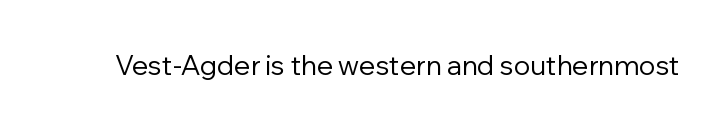
{"italic": "no", "bold": "no", "underline": "no", "letter_spacing": "normal", "letter_spacing_em": 0.0, "glyph_px": 27}
